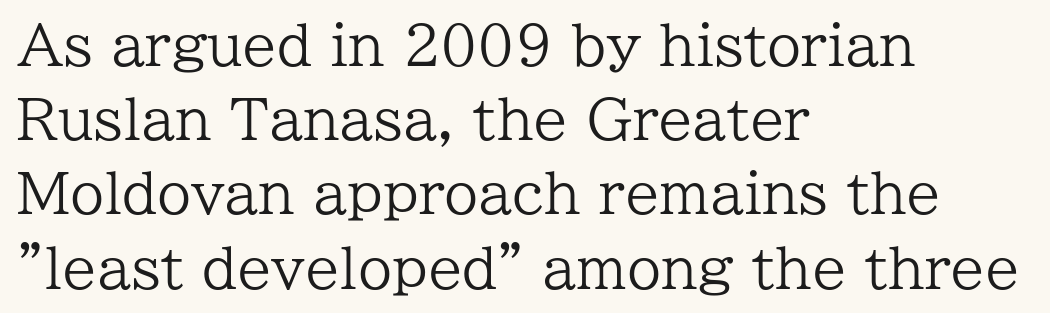
Q: Is the text bold? A: No.
Q: Is the text italic (slanted)? A: No, it is upright.
Q: Is the typeface a serif or a sans-serif typeface? A: Serif.
Q: Is the text underlined? A: No.
Q: How is the paragraph aligned? A: Left-aligned.
Q: Is the spacing between letters normal or unusually wide? A: Normal.
Q: Is the spacing between lines tight, normal or loose? A: Normal.
Q: Width (condensed, normal, or wide)? A: Normal.
Q: Stroke contrast? A: Low.
Q: x-height? A: Medium.
Q: Monospaced? A: No.
